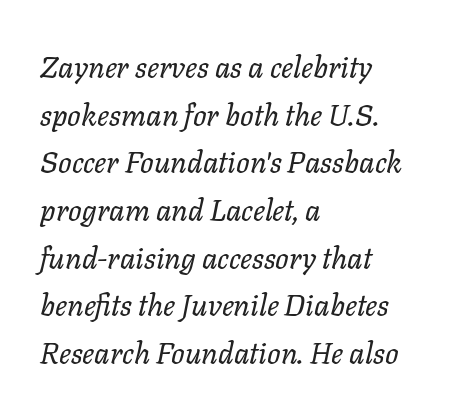
This sample is left-justified, so line endings fall wherever the words run out. Posture: slanted. Do the characters align in a grid? No, the font is proportional. The letters sit at their default tracking, neither squeezed nor spread. The strokes carry an ordinary text weight at most.
